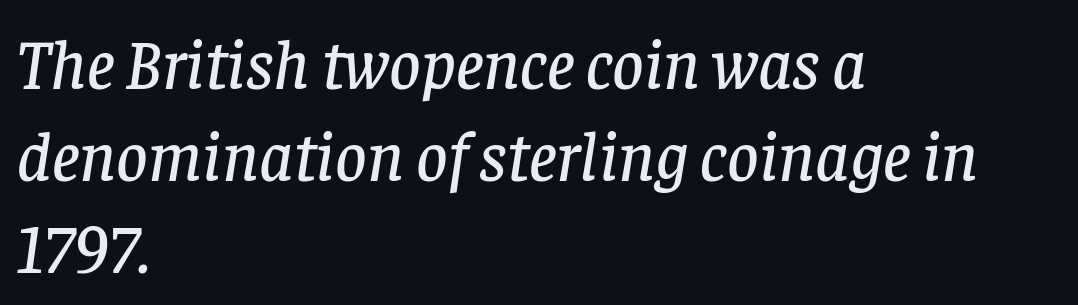
Visually the block forms a straight wall on the left and a jagged coastline on the right. Tracking value appears to be zero — textbook default spacing. Underline: absent. The glyphs in this specimen are seriffed. In terms of leading, this rendering sits right in the middle. Posture: slanted.
